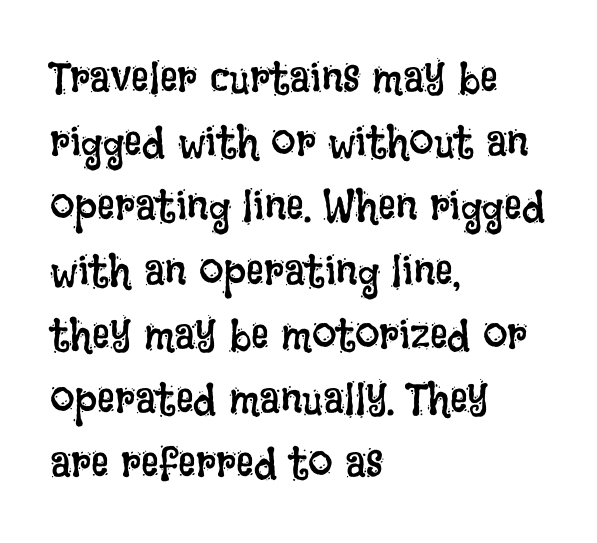
{"italic": "no", "bold": "no", "weight": "regular", "width": "condensed", "stroke_contrast": "low", "x_height": "large", "monospaced": "no", "underline": "no", "align": "left", "line_spacing": "normal", "line_spacing_ratio": 1.46, "letter_spacing": "normal", "letter_spacing_em": 0.0, "glyph_px": 44}
